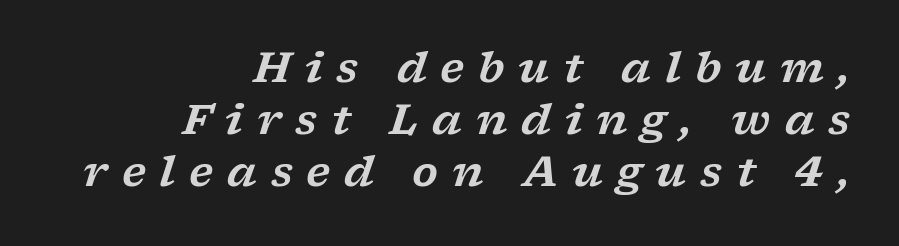
The text was rendered using a seriffed face with decorative stroke endings. A clean baseline with only descenders dipping below it. You can tell it's italic because the verticals aren't actually vertical. What stands out about the letter spacing? Its width — letters are far apart.
